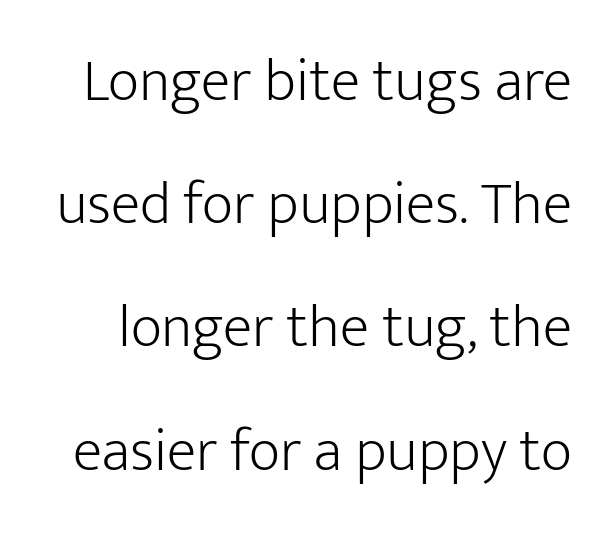
The image shows 61 px light sans-serif type, upright; set loose line spacing (2.02x), normal letter spacing, not underlined; low stroke contrast and a medium x-height.
